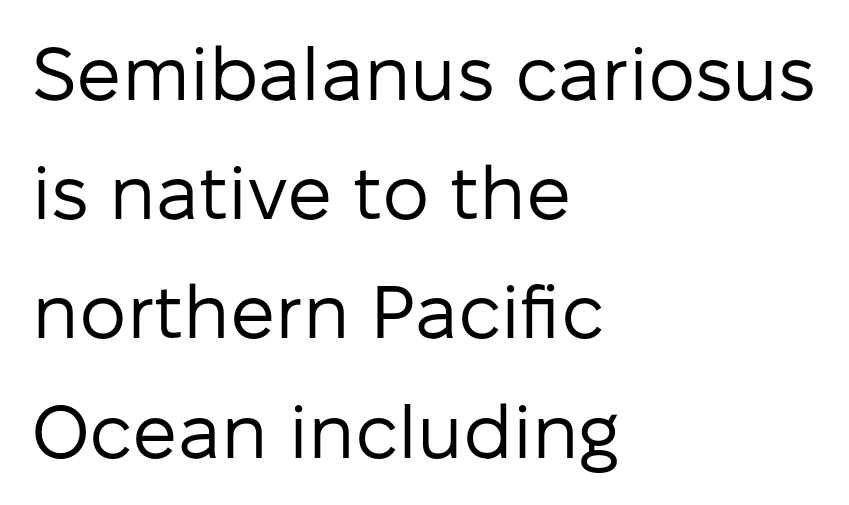
Q: Is the text bold? A: No.
Q: Is the text italic (slanted)? A: No, it is upright.
Q: Is the typeface a serif or a sans-serif typeface? A: Sans-serif.
Q: Is the text underlined? A: No.
Q: How is the paragraph aligned? A: Left-aligned.
Q: Is the spacing between letters normal or unusually wide? A: Normal.
Q: Is the spacing between lines tight, normal or loose? A: Normal.
Q: Width (condensed, normal, or wide)? A: Normal.
Q: Stroke contrast? A: Low.
Q: x-height? A: Medium.
Q: Monospaced? A: No.
